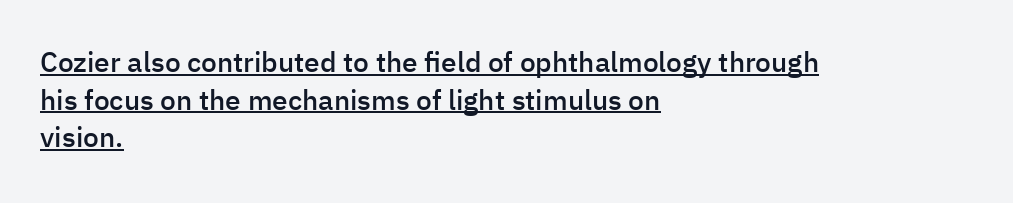
{"serif": "no", "italic": "no", "bold": "semi", "weight": "semibold", "width": "normal", "stroke_contrast": "low", "x_height": "medium", "monospaced": "no", "underline": "yes", "align": "left", "line_spacing": "normal", "line_spacing_ratio": 1.34, "letter_spacing": "normal", "letter_spacing_em": 0.0, "glyph_px": 28}
